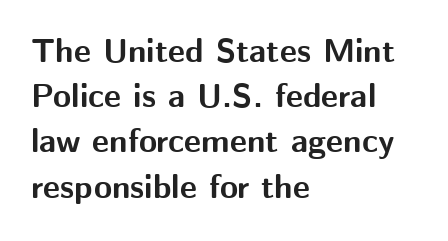
The image shows 33 px bold sans-serif type, upright; set left-aligned, normal line spacing (1.37x), normal letter spacing, not underlined; medium stroke contrast and a medium x-height.
